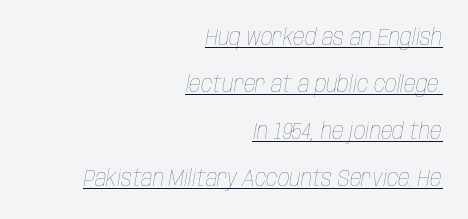
Q: Is the text bold? A: No.
Q: Is the text italic (slanted)? A: Yes, it leans right by about 10 degrees.
Q: Is the text underlined? A: Yes.
Q: How is the paragraph aligned? A: Right-aligned.
Q: Is the spacing between letters normal or unusually wide? A: Normal.
Q: Is the spacing between lines tight, normal or loose? A: Loose.
